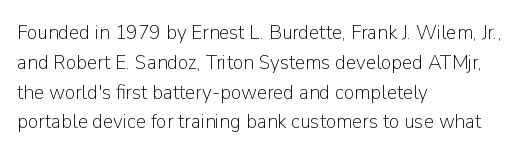
Quick note: interline space is typical. Nothing unusual about the tracking: characters are spaced as the font intends. Unmarked baselines from the first word to the last. No italicization has been applied; the sample stays upright.
